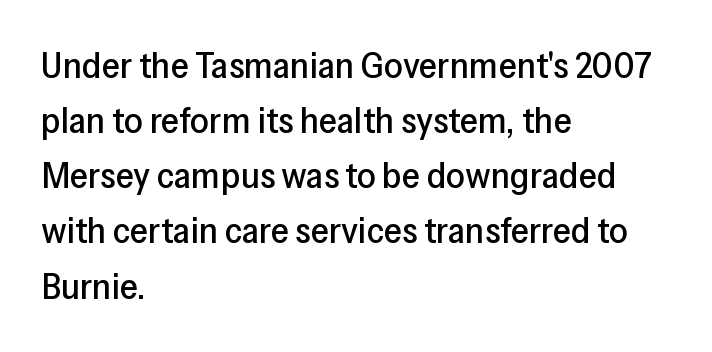
{"serif": "no", "italic": "no", "width": "normal", "stroke_contrast": "low", "x_height": "medium", "monospaced": "no", "underline": "no", "align": "left", "line_spacing": "normal", "line_spacing_ratio": 1.49, "letter_spacing": "normal", "letter_spacing_em": 0.0, "glyph_px": 37}
